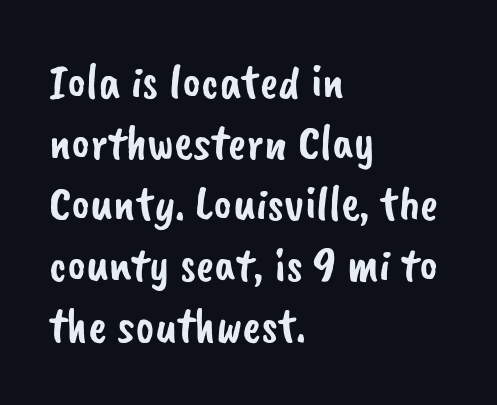
This is sans-serif lettering, the kind often seen on screens and signage. The specimen omits any rule beneath the text block's lines. These lines stack with their left ends in a neat column. These lines keep a tight, regular rhythm from letter to letter.
